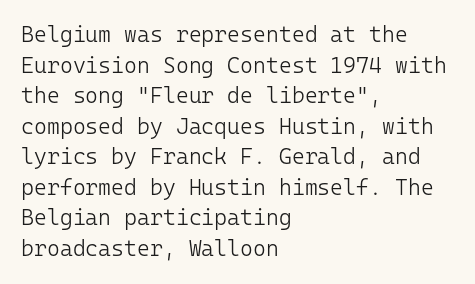
The image shows 22 px text type, upright; set left-aligned, normal line spacing (1.39x), normal letter spacing, not underlined.
